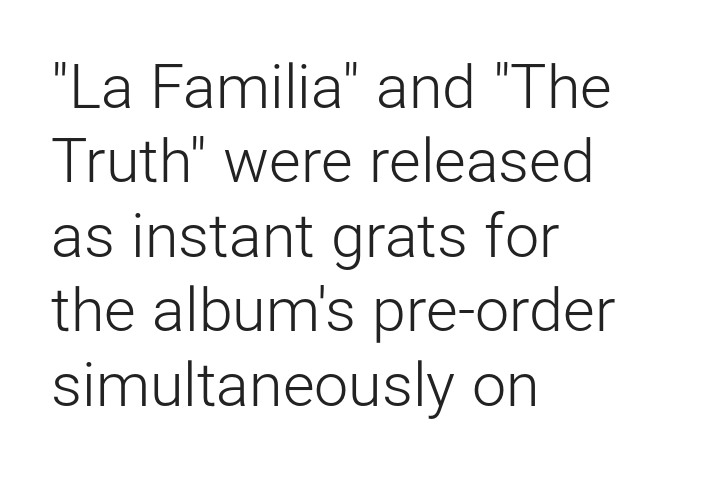
The type sits square on the baseline with zero lean. Character widths vary here, with narrow letters taking less room than wide ones. Descenders are the only things crossing below the line. Look at the bottom of the vertical strokes: they stop flat, with no serifs. The strokes carry an ordinary text weight at most.
